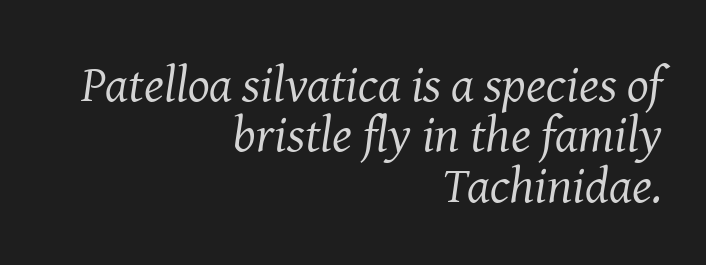
Spacing verdict: proportional, widths tailored to each character. Short note: letters normally spaced. A flush-right, rag-left setting is used for this passage. The letters carry serifs — small finishing strokes at the ends of their stems.
